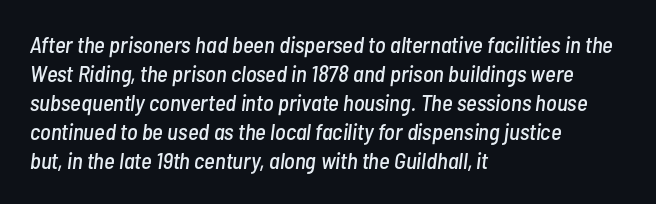
Q: Is the text italic (slanted)? A: Yes, it leans right by about 7 degrees.
Q: Is the text underlined? A: No.
Q: How is the paragraph aligned? A: Left-aligned.
Q: Is the spacing between letters normal or unusually wide? A: Normal.
Q: Is the spacing between lines tight, normal or loose? A: Normal.
